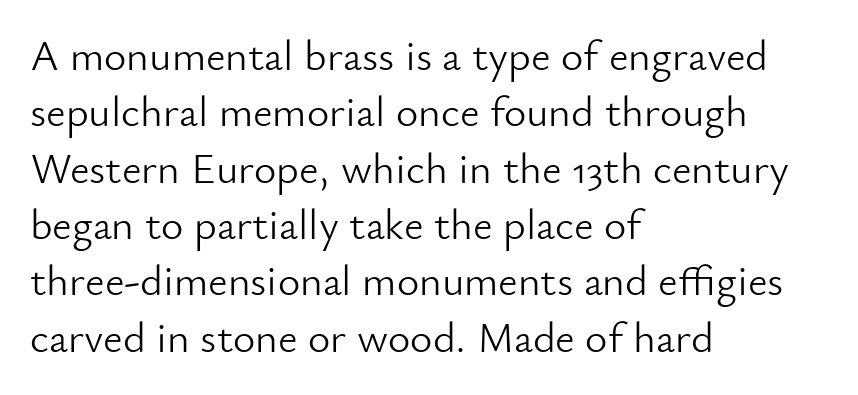
Each new line begins a customary step beneath the previous one. The cut favours lightness, reaching ordinary text weight at its darkest. Here the designer chose a conventional face with non-uniform glyph widths. The face used here is rendered with its standard letterfit.
